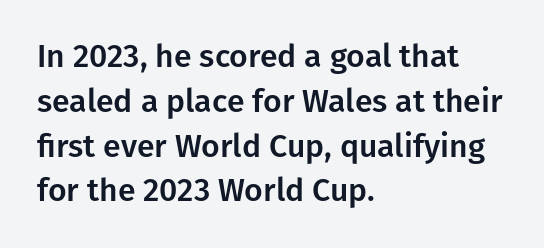
{"serif": "no", "italic": "no", "width": "normal", "stroke_contrast": "low", "x_height": "medium", "monospaced": "no", "underline": "no", "align": "left", "line_spacing": "normal", "line_spacing_ratio": 1.4, "letter_spacing": "normal", "letter_spacing_em": 0.0, "glyph_px": 32}
